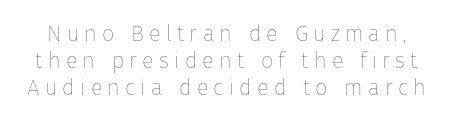
The image shows 22 px text type, upright; set line spacing 1.23x, unusually wide letter spacing (+0.23 em), not underlined.
